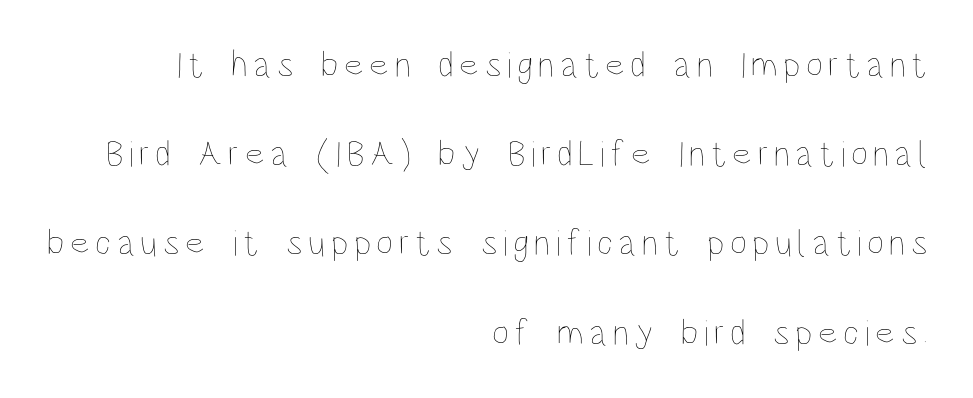
The image shows 37 px thin, condensed type, upright; set right-aligned, loose line spacing (2.41x), not underlined; low stroke contrast and a large x-height.
